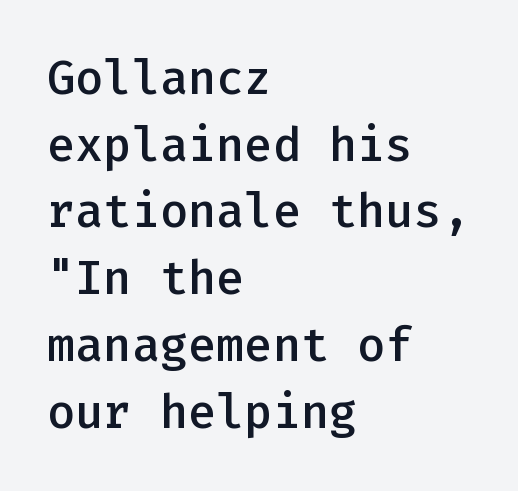
Is the letter spacing exaggerated? No — it looks like the ordinary default. The lines are quadded left. The glyphs are unaccompanied by any horizontal stroke below them. Heft: intermediate — a semibold.
